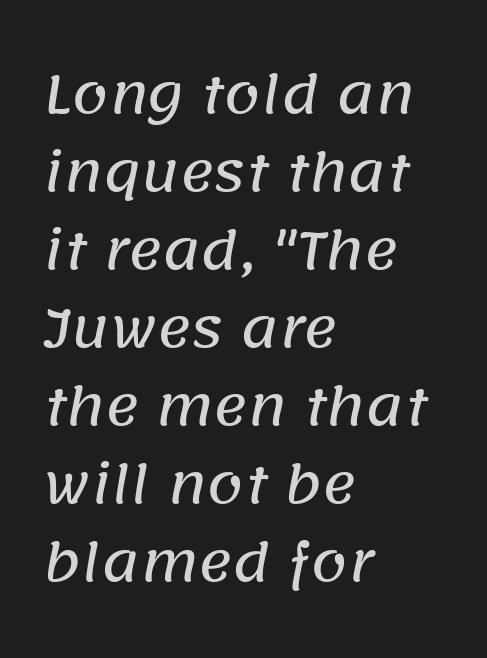
Q: Is the typeface a serif or a sans-serif typeface? A: Sans-serif.
Q: Is the text underlined? A: No.
Q: How is the paragraph aligned? A: Left-aligned.
Q: Is the spacing between letters normal or unusually wide? A: Normal.
Q: Is the spacing between lines tight, normal or loose? A: Normal.
Q: Width (condensed, normal, or wide)? A: Normal.
Q: Stroke contrast? A: Low.
Q: x-height? A: Large.
Q: Monospaced? A: No.
